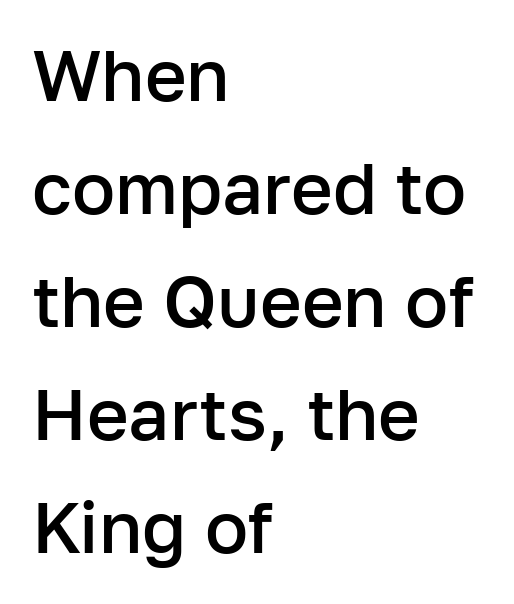
{"serif": "no", "italic": "no", "bold": "semi", "weight": "semibold", "width": "normal", "stroke_contrast": "low", "x_height": "medium", "monospaced": "no", "underline": "no", "align": "left", "line_spacing": "normal", "line_spacing_ratio": 1.57, "letter_spacing": "normal", "letter_spacing_em": 0.0, "glyph_px": 72}
